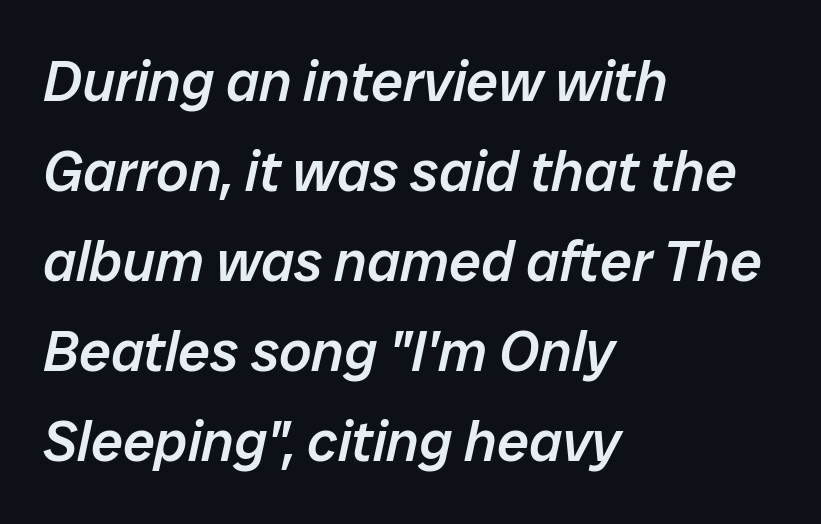
{"italic": "yes", "lean": "right", "slant_degrees": 12, "bold": "semi", "weight": "semibold", "width": "normal", "stroke_contrast": "low", "x_height": "medium", "monospaced": "no", "underline": "no", "align": "left", "line_spacing": "normal", "line_spacing_ratio": 1.58, "letter_spacing": "normal", "letter_spacing_em": 0.0, "glyph_px": 57}
